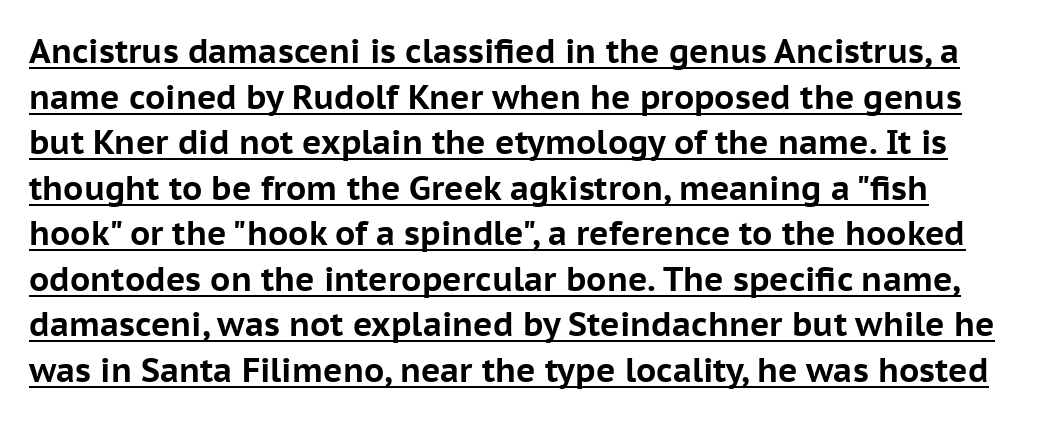
{"serif": "no", "italic": "no", "bold": "yes", "weight": "bold", "width": "normal", "stroke_contrast": "low", "x_height": "medium", "monospaced": "no", "underline": "yes", "line_spacing": "normal", "line_spacing_ratio": 1.38, "letter_spacing": "normal", "letter_spacing_em": 0.0, "glyph_px": 33}
